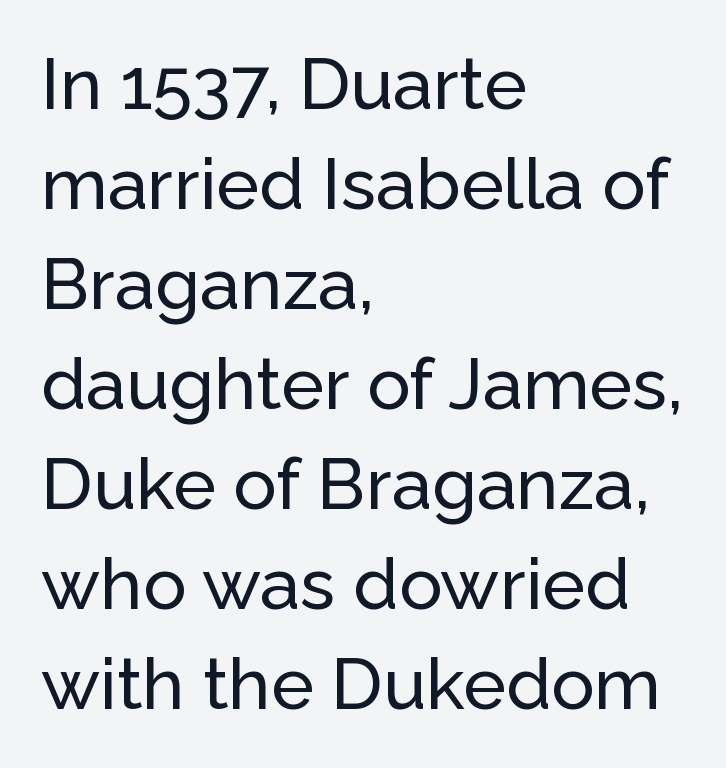
Q: Is the text italic (slanted)? A: No, it is upright.
Q: Is the typeface a serif or a sans-serif typeface? A: Sans-serif.
Q: Is the text underlined? A: No.
Q: How is the paragraph aligned? A: Left-aligned.
Q: Is the spacing between letters normal or unusually wide? A: Normal.
Q: Is the spacing between lines tight, normal or loose? A: Normal.
Q: Width (condensed, normal, or wide)? A: Normal.
Q: Stroke contrast? A: Low.
Q: x-height? A: Medium.
Q: Monospaced? A: No.
